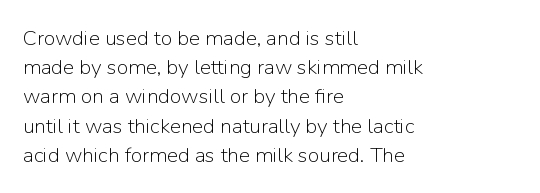
The image shows 21 px text type, upright; set left-aligned, normal line spacing (1.39x), normal letter spacing, not underlined.
